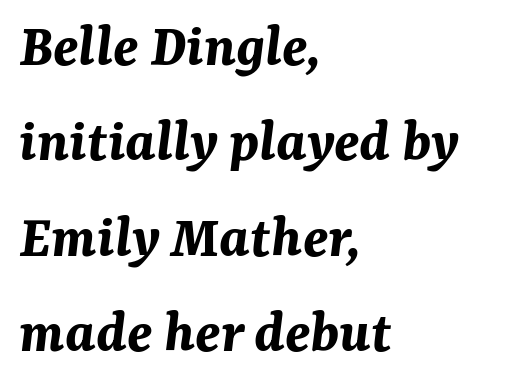
Glance below the letters and you will spot only blank space. Nobody touched the tracking dial on this one. Plenty of ink on the page — the face is bold. A typesetter would call this proportional, since set widths differ per character. These lines are set flush left with a ragged right edge. Does the lettering tilt? It does — this is italic.
